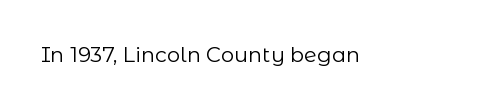
The passage shown is not underscored anywhere. The font's upright variant was chosen for this text. Stems here are at most as thick as an everyday book face. Observe the ordinary spacing: letters are neighbours, not strangers.
